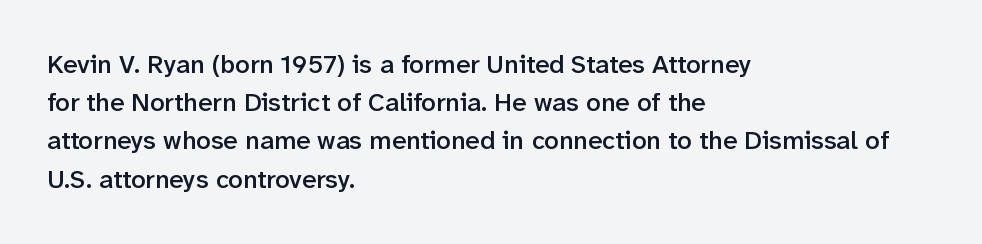
These lines keep a tight, regular rhythm from letter to letter. The rag falls on the right side of this text block. Glance below the letters and you will spot only blank space. Interline gaps are of average width in this sample.
